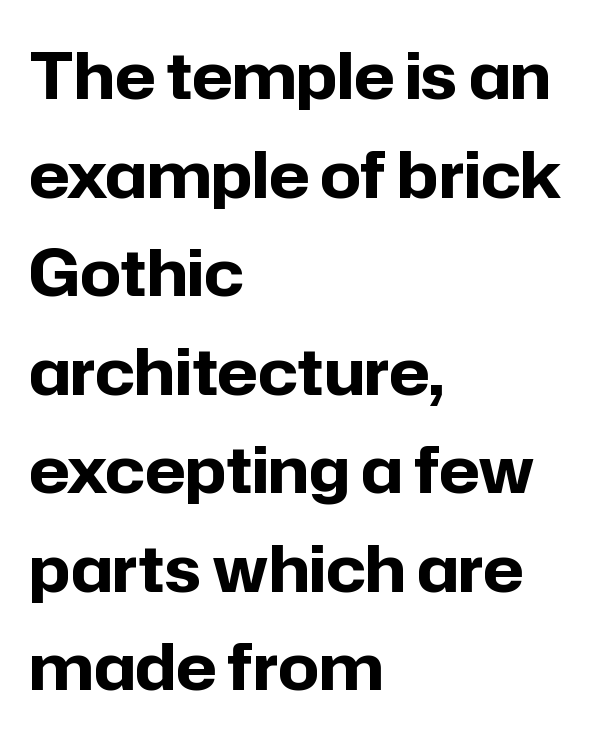
{"serif": "no", "italic": "no", "bold": "yes", "weight": "bold", "width": "normal", "stroke_contrast": "low", "x_height": "medium", "monospaced": "no", "underline": "no", "align": "left", "line_spacing": "normal", "line_spacing_ratio": 1.54, "letter_spacing": "normal", "letter_spacing_em": 0.0, "glyph_px": 64}
